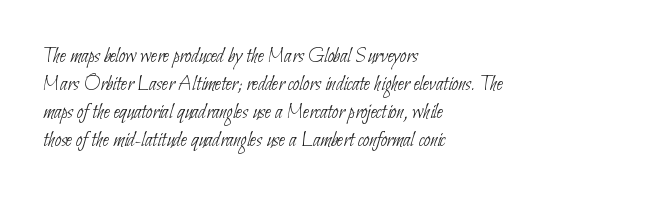
Standard letterfit; no display-style spreading of the glyphs. The leading is moderate, giving the passage an even texture. Rule under the text: the space is simply empty. Alignment: flush left. Weight class: somewhere from thin through regular.
